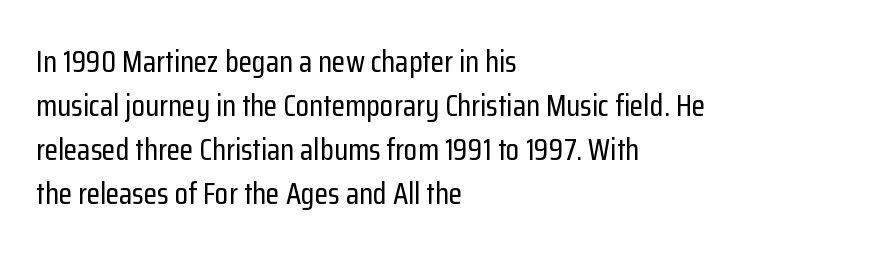
The image shows 31 px condensed sans-serif type, upright; set left-aligned, normal line spacing (1.42x), normal letter spacing, not underlined; low stroke contrast and a medium x-height.
